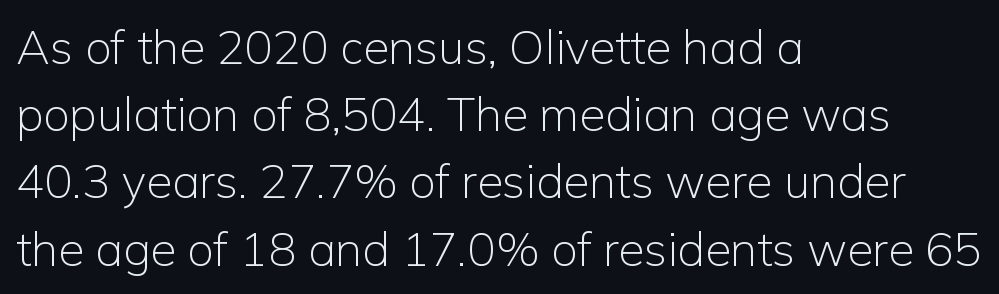
The characters are drawn with everyday or finer stroke widths. The rendering keeps characters at their native spacing. Horizontal bands of white between lines are of average thickness. Is this a fixed-width face? No — the glyphs have proportional, varying widths. All the whitespace from short lines collects on the right.
